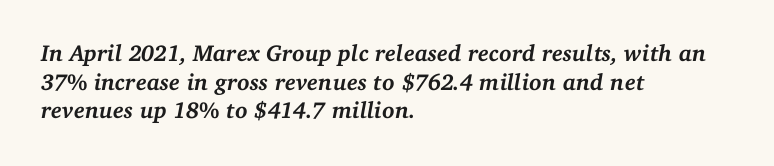
Emphasis-style slanted type is in use. These lines keep a tight, regular rhythm from letter to letter. Set as a true bold cut, around the 700 mark. Descenders hang freely into open space. Which margin do the lines hug? The left one — the right edge is uneven.
